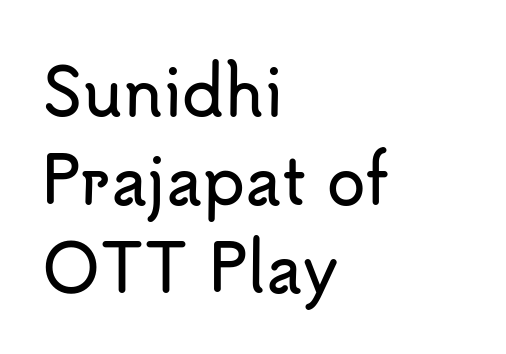
The image shows 63 px sans-serif type, upright; set left-aligned, normal line spacing (1.4x), normal letter spacing, not underlined; low stroke contrast and a small x-height.
